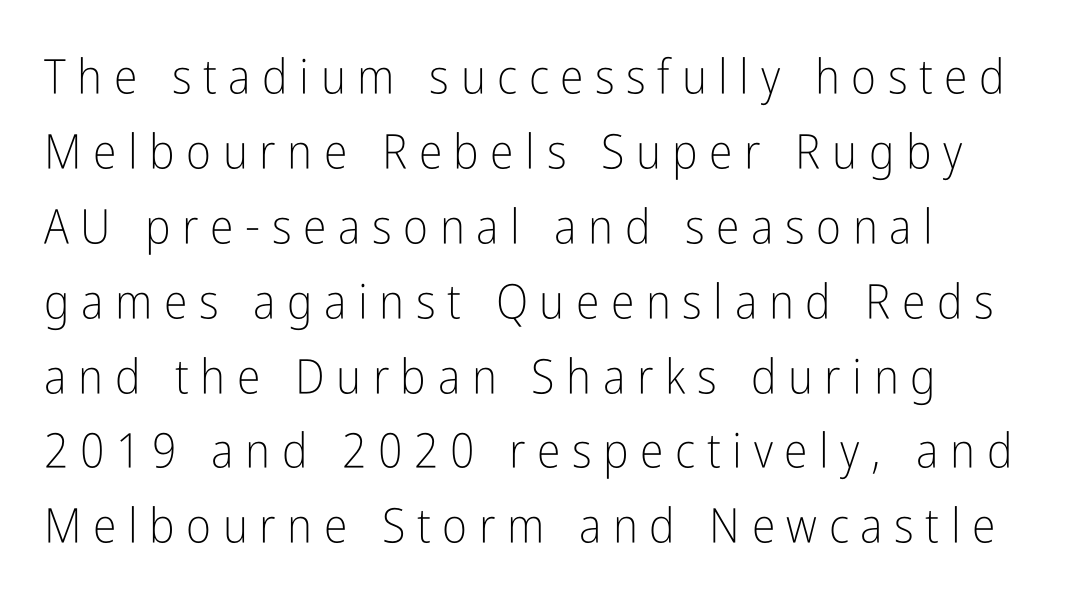
Q: Is the text bold? A: No.
Q: Is the text italic (slanted)? A: No, it is upright.
Q: Is the typeface a serif or a sans-serif typeface? A: Sans-serif.
Q: Is the text underlined? A: No.
Q: Is the spacing between letters normal or unusually wide? A: Unusually wide.
Q: Is the spacing between lines tight, normal or loose? A: Normal.
Q: Width (condensed, normal, or wide)? A: Condensed.
Q: Stroke contrast? A: Low.
Q: x-height? A: Medium.
Q: Monospaced? A: No.
